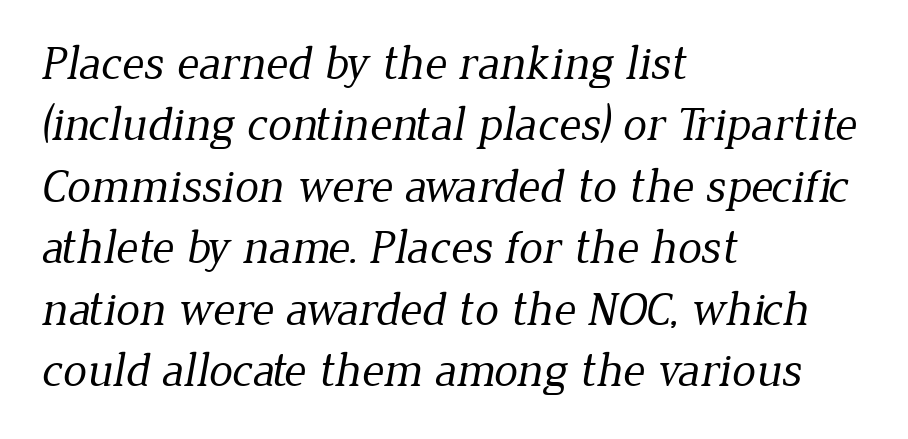
The image shows 48 px regular-weight serif type; set left-aligned, normal line spacing (1.28x), normal letter spacing, not underlined; low stroke contrast and a medium x-height.
